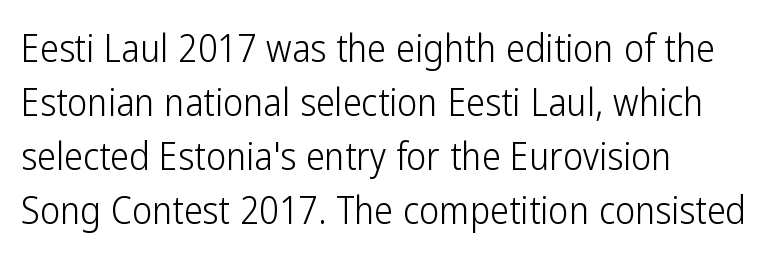
{"serif": "no", "italic": "no", "bold": "no", "weight": "light", "width": "condensed", "stroke_contrast": "low", "x_height": "medium", "monospaced": "no", "underline": "no", "align": "left", "line_spacing": "normal", "line_spacing_ratio": 1.42, "letter_spacing": "normal", "letter_spacing_em": 0.0, "glyph_px": 38}
